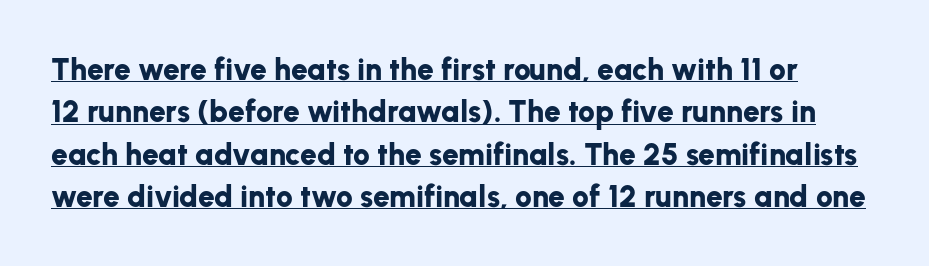
The image shows 30 px bold sans-serif type, upright; set normal line spacing (1.41x), normal letter spacing, underlined; low stroke contrast and a medium x-height.
